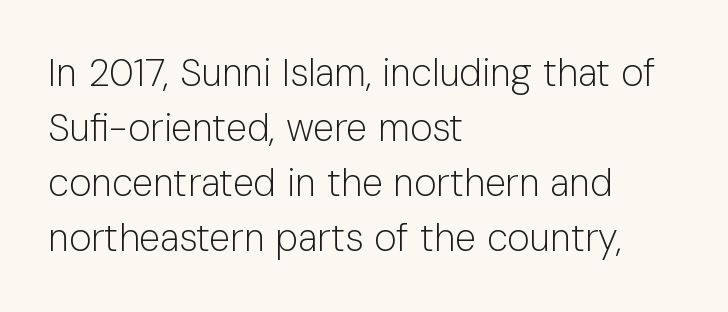
The image shows 38 px light sans-serif type, upright; set left-aligned, normal line spacing (1.45x), normal letter spacing, not underlined; low stroke contrast and a medium x-height.
